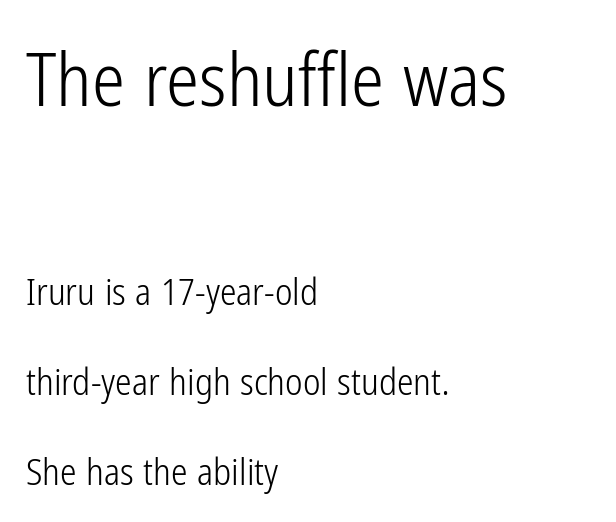
The letters in the upper block stand taller than those in the block below. What's the leading like? Stretched, with rows far apart. You can tell it's not italic because the verticals are truly vertical. The setting favours the left margin, as ordinary paragraphs usually do.
